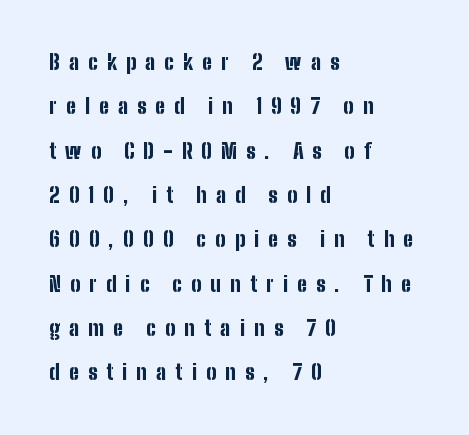
The image shows 21 px bold type, upright; set left-aligned, loose line spacing (2.11x), unusually wide letter spacing (+0.44 em), not underlined.
